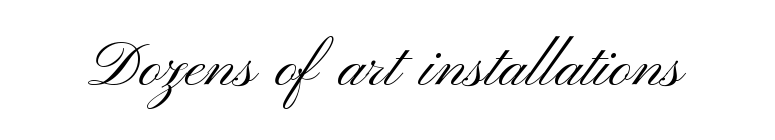
This sample uses plain, unmodified letter spacing. The passage shown is typed in a proportional face where columns would drift. Summary of weight: not heavy and not bold. The typeface chosen for these lines omits serifs.
